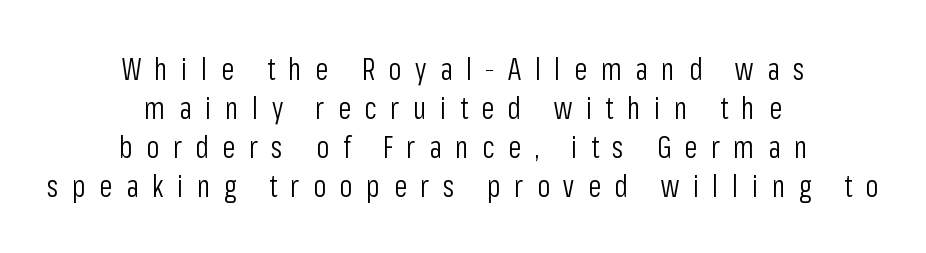
The image shows 30 px light, condensed sans-serif type, upright; set centered, normal line spacing (1.3x), unusually wide letter spacing (+0.45 em), not underlined; low stroke contrast and a medium x-height.
